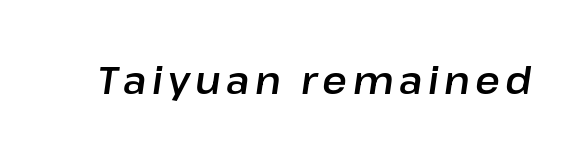
{"italic": "yes", "lean": "right", "slant_degrees": 8, "width": "normal", "stroke_contrast": "low", "x_height": "medium", "monospaced": "no", "underline": "no", "glyph_px": 38}
